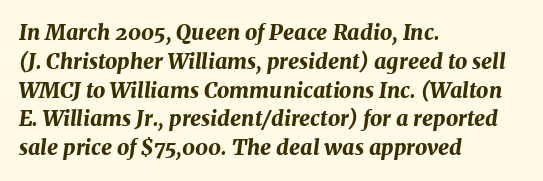
Descender tails drop into unmarked territory. Characters follow at the spacing the type designer built in. Heft: maximum for text — a bold. Does the leading feel generous? No, just average. You can tell it's italic because the verticals aren't actually vertical.
